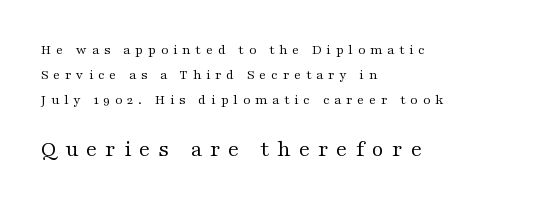
The image shows 23 px text type, upright; set left-aligned, line spacing 1.8x, unusually wide letter spacing (+0.34 em), not underlined; the second (bottom) block is 1.64x larger.
